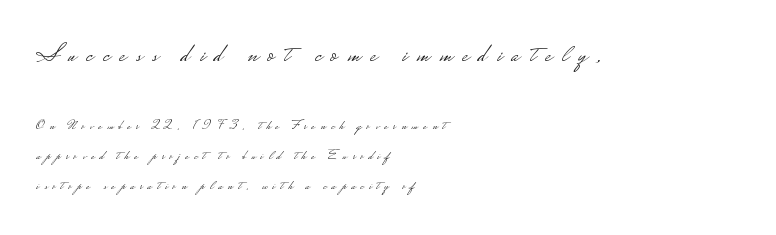
The image shows 27 px text type; set left-aligned, loose line spacing (2.16x), unusually wide letter spacing (+0.37 em), not underlined; the first (top) block is 1.93x larger.
